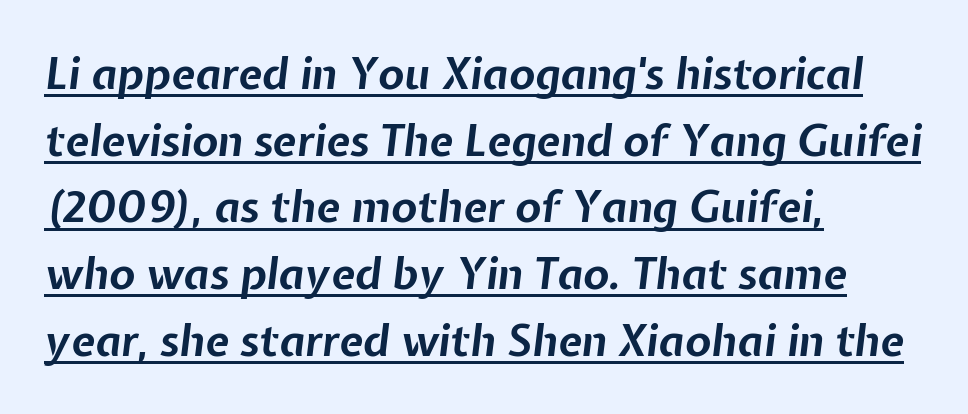
Each new line begins a customary step beneath the previous one. The face used here has a pronounced slope to its letters. Bold? Absolutely — the strokes are thick and heavy. Is the letter spacing exaggerated? No — it looks like the ordinary default. Note the varied advance widths — an 'i' is clearly narrower than an 'm'.
